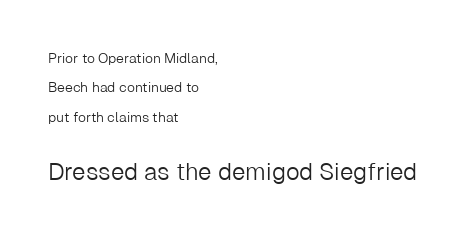
{"italic": "no", "bold": "no", "underline": "no", "align": "left", "line_spacing": "loose", "line_spacing_ratio": 2.09, "letter_spacing": "normal", "letter_spacing_em": 0.0, "larger_block": "second", "size_ratio": 1.71, "glyph_px": 24}
